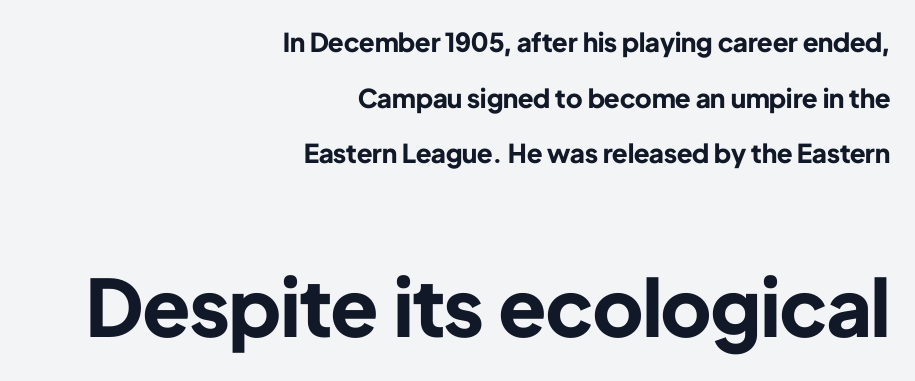
The image shows 79 px bold sans-serif type, upright; set right-aligned, loose line spacing (2.14x), normal letter spacing, not underlined; the second (bottom) block is 3.04x larger; low stroke contrast and a medium x-height.
